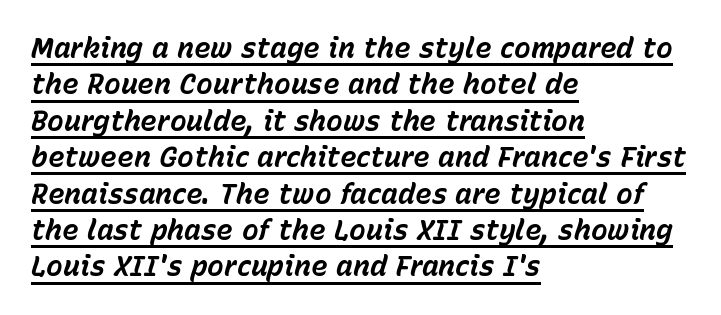
The lettering tilts uniformly, giving the passage an italic look. Heavy, bold letterforms. In designer terms, the underline attribute is active on this setting. The tracking reads as untouched default to a designer's eye.
